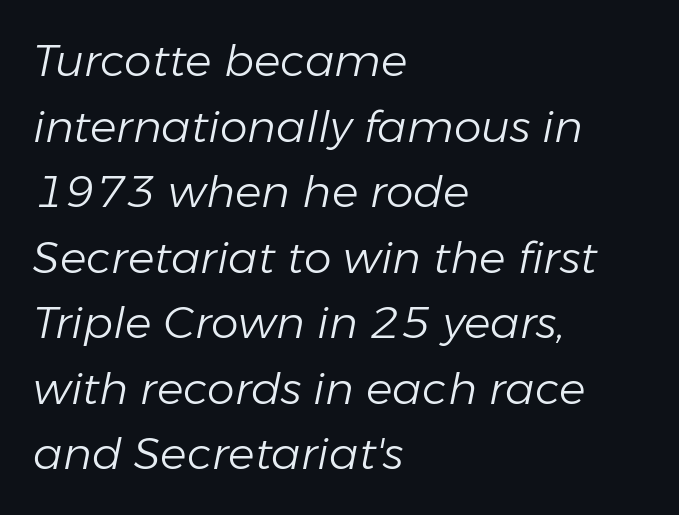
{"italic": "yes", "lean": "right", "slant_degrees": 11, "bold": "no", "weight": "light", "width": "normal", "stroke_contrast": "low", "x_height": "medium", "monospaced": "no", "underline": "no", "align": "left", "line_spacing": "normal", "line_spacing_ratio": 1.49, "letter_spacing": "normal", "letter_spacing_em": 0.0, "glyph_px": 44}
